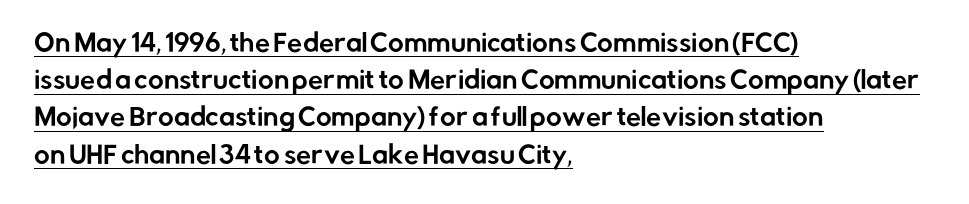
The typesetter has applied underlining to the passage shown. Every stem runs plumb, perpendicular to the baseline. The line texture is even and compact thanks to regular tracking. Line beginnings align vertically; line endings do not. Horizontal bands of white between lines are of average thickness.
